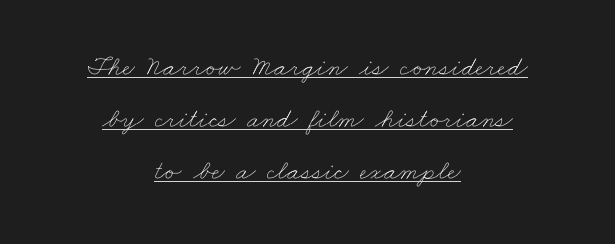
The face used here appears with an underline applied. If you folded the block vertically in half, each line would mirror itself in length. Is the letter spacing exaggerated? No — it looks like the ordinary default. Do the characters align in a grid? No, the font is proportional. Is the type heavy? It reads as light-to-regular instead.
